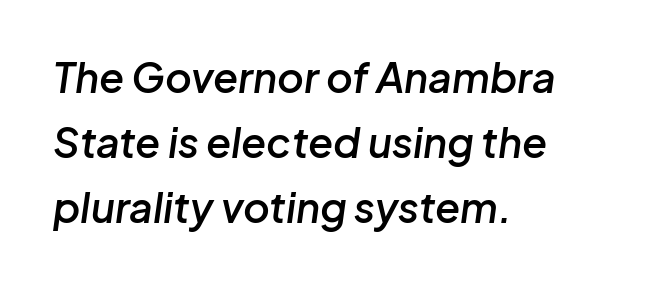
Q: Is the text bold? A: Semi-bold.
Q: Is the text italic (slanted)? A: Yes, it leans right by about 8 degrees.
Q: Is the text underlined? A: No.
Q: How is the paragraph aligned? A: Left-aligned.
Q: Is the spacing between letters normal or unusually wide? A: Normal.
Q: Is the spacing between lines tight, normal or loose? A: Normal.
Q: Width (condensed, normal, or wide)? A: Normal.
Q: Stroke contrast? A: Low.
Q: x-height? A: Medium.
Q: Monospaced? A: No.
